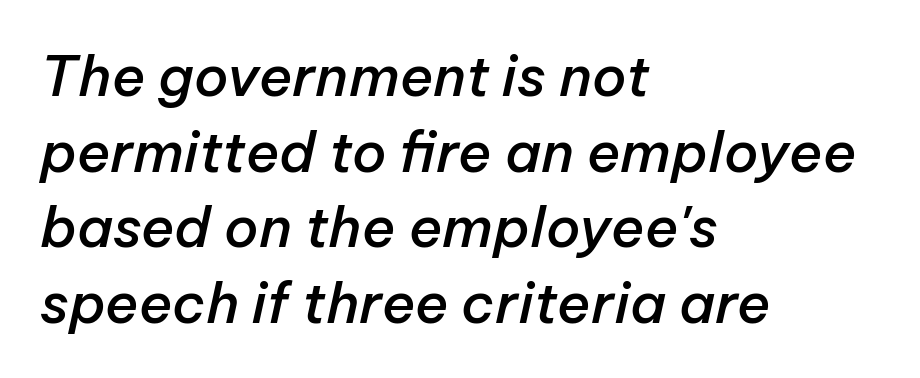
The lines sit at an ordinary, default distance from one another. Spacing verdict: proportional, widths tailored to each character. Here the glyphs are tracked normally, forming tight word shapes. Quick note: underline off.
